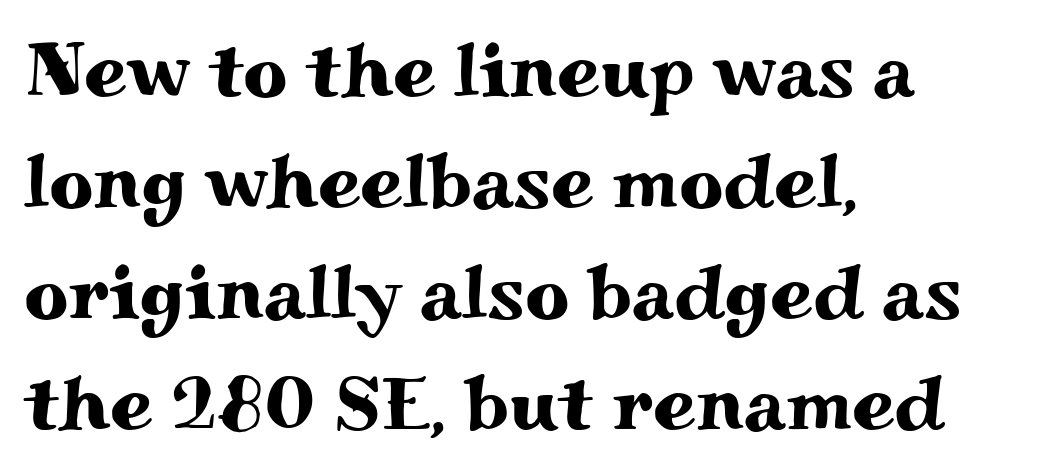
The image shows 77 px wide serif type, upright; set left-aligned, normal line spacing (1.44x), normal letter spacing, not underlined; medium stroke contrast and a small x-height.
